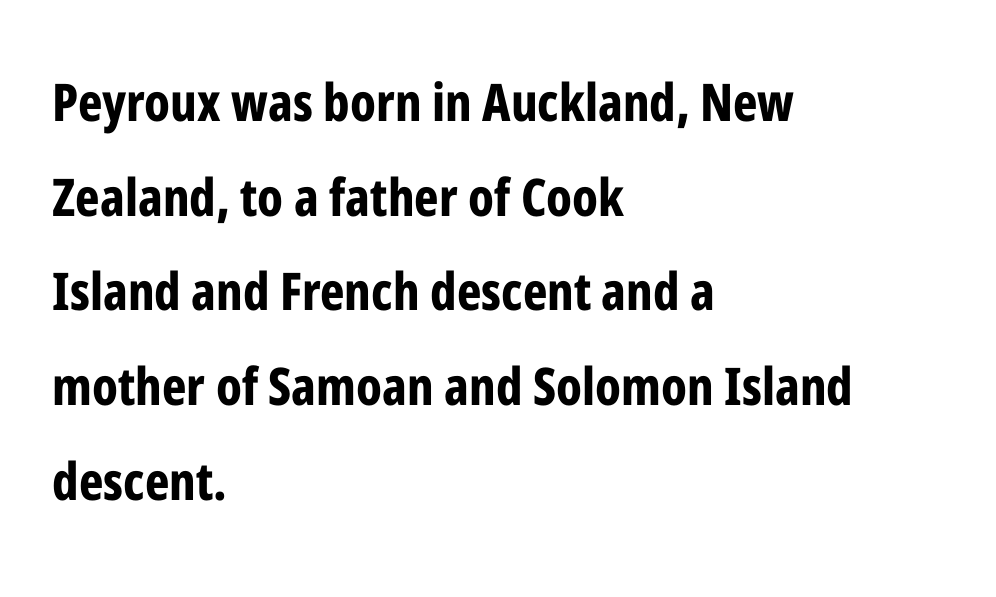
Q: Is the text bold? A: Yes.
Q: Is the text italic (slanted)? A: No, it is upright.
Q: Is the typeface a serif or a sans-serif typeface? A: Sans-serif.
Q: Is the text underlined? A: No.
Q: How is the paragraph aligned? A: Left-aligned.
Q: Is the spacing between letters normal or unusually wide? A: Normal.
Q: Width (condensed, normal, or wide)? A: Condensed.
Q: Stroke contrast? A: Low.
Q: x-height? A: Medium.
Q: Monospaced? A: No.
